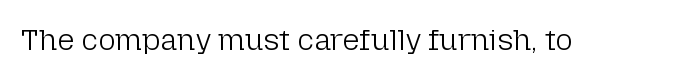
{"serif": "no", "italic": "no", "bold": "no", "weight": "light", "width": "normal", "stroke_contrast": "low", "x_height": "medium", "monospaced": "no", "underline": "no", "letter_spacing": "normal", "letter_spacing_em": 0.0, "glyph_px": 30}
